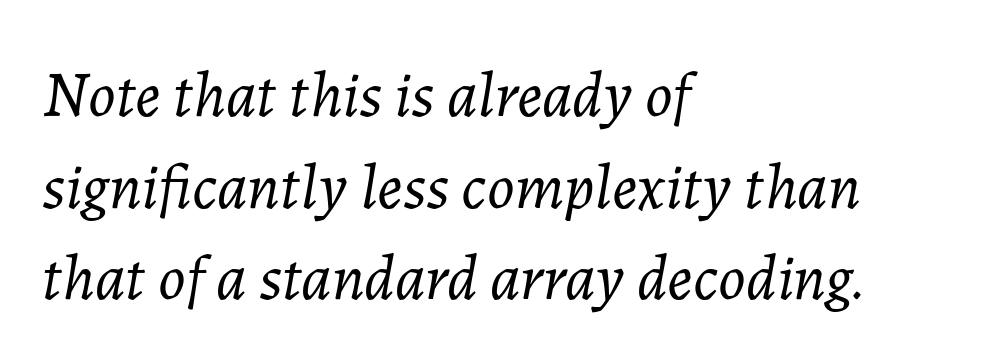
Check under the words: just untouched page. Summary of vertical rhythm: regular, with standard interline spacing. Weight: not bold — regular or lighter. The face used here is proportionally spaced, like ordinary book or web type. The lettering tilts uniformly, giving the passage an italic look.
